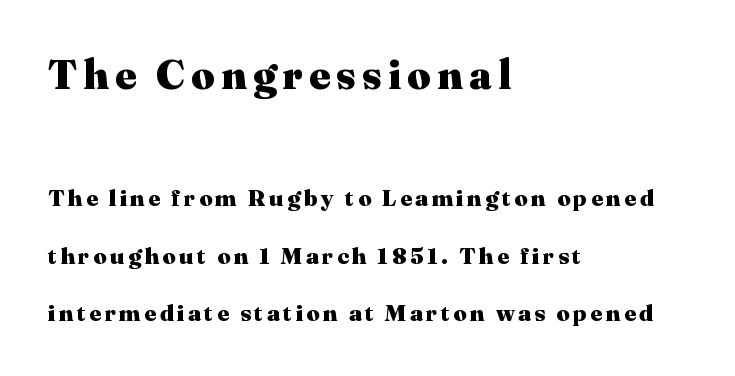
Q: Is the text bold? A: Yes.
Q: Is the text italic (slanted)? A: No, it is upright.
Q: Is the typeface a serif or a sans-serif typeface? A: Serif.
Q: Is the text underlined? A: No.
Q: How is the paragraph aligned? A: Left-aligned.
Q: Is the spacing between lines tight, normal or loose? A: Loose.
Q: Which block of text is set in a larger size, the first (top) or the second (bottom)? A: The first (top) one.
Q: Width (condensed, normal, or wide)? A: Normal.
Q: Stroke contrast? A: Medium.
Q: x-height? A: Medium.
Q: Monospaced? A: No.
